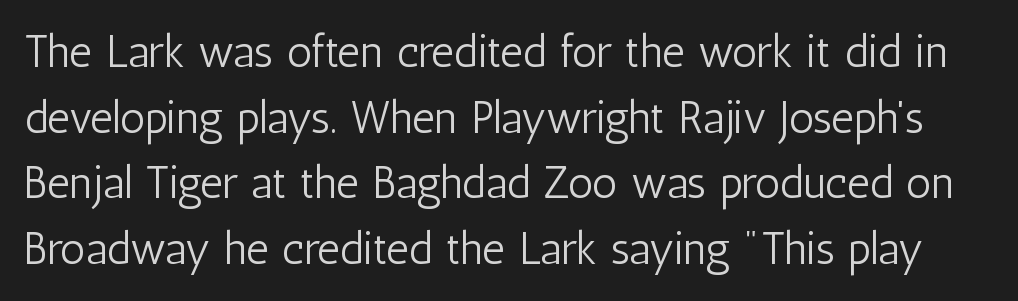
The image shows 45 px light, condensed sans-serif type, upright; set normal line spacing (1.46x), normal letter spacing, not underlined; low stroke contrast and a medium x-height.
